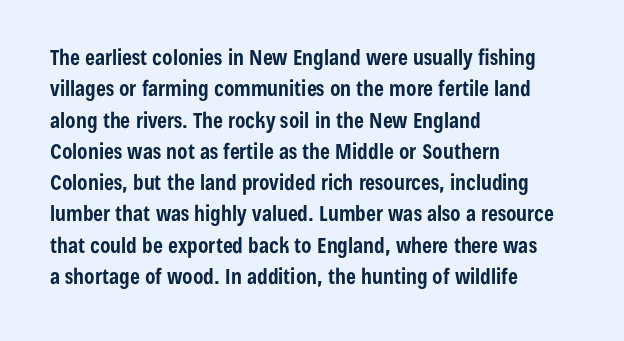
Q: Is the text bold? A: Yes.
Q: Is the text italic (slanted)? A: No, it is upright.
Q: Is the text underlined? A: No.
Q: How is the paragraph aligned? A: Left-aligned.
Q: Is the spacing between letters normal or unusually wide? A: Normal.
Q: Is the spacing between lines tight, normal or loose? A: Normal.
